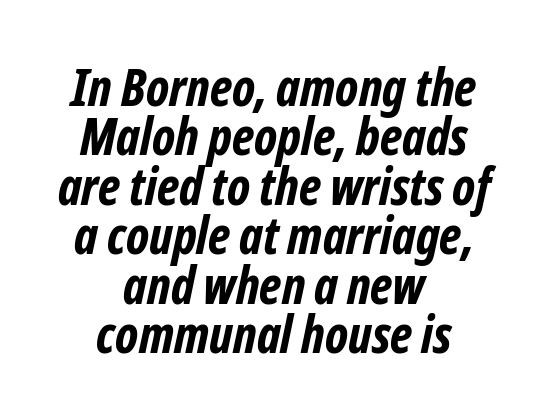
Q: Is the text bold? A: Yes.
Q: Is the typeface a serif or a sans-serif typeface? A: Sans-serif.
Q: Is the text underlined? A: No.
Q: How is the paragraph aligned? A: Centered.
Q: Is the spacing between letters normal or unusually wide? A: Normal.
Q: Is the spacing between lines tight, normal or loose? A: Tight.
Q: Width (condensed, normal, or wide)? A: Condensed.
Q: Stroke contrast? A: Low.
Q: x-height? A: Medium.
Q: Monospaced? A: No.
